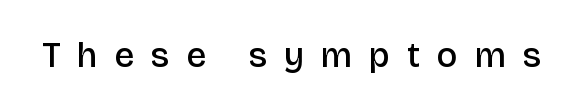
Q: Is the text bold? A: Semi-bold.
Q: Is the text italic (slanted)? A: No, it is upright.
Q: Is the typeface a serif or a sans-serif typeface? A: Sans-serif.
Q: Is the text underlined? A: No.
Q: Is the spacing between letters normal or unusually wide? A: Unusually wide.
Q: Width (condensed, normal, or wide)? A: Normal.
Q: Stroke contrast? A: Low.
Q: x-height? A: Large.
Q: Monospaced? A: No.
